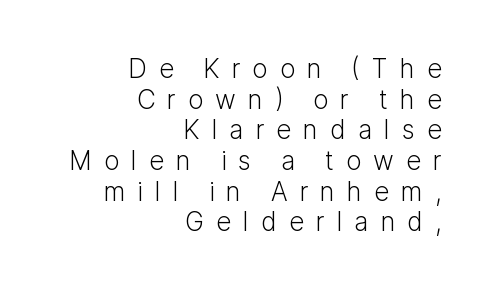
The image shows 26 px text type, upright; set right-aligned, line spacing 1.18x, unusually wide letter spacing (+0.46 em), not underlined.
